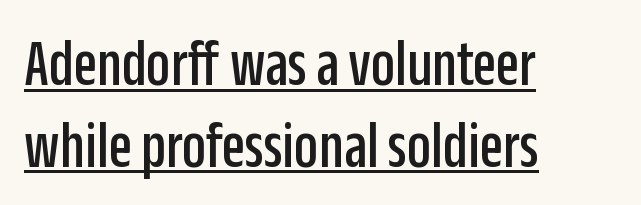
{"serif": "no", "italic": "no", "width": "condensed", "stroke_contrast": "low", "x_height": "large", "monospaced": "no", "underline": "yes", "align": "left", "line_spacing_ratio": 1.22, "letter_spacing": "normal", "letter_spacing_em": 0.0, "glyph_px": 67}
